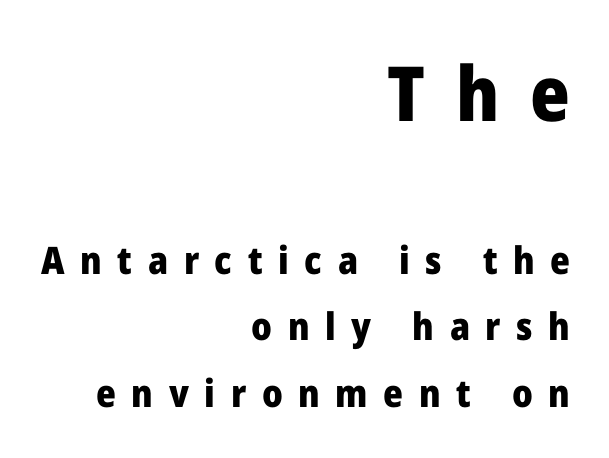
{"serif": "no", "italic": "no", "bold": "yes", "weight": "heavy", "width": "normal", "stroke_contrast": "low", "x_height": "medium", "monospaced": "no", "underline": "no", "align": "right", "line_spacing_ratio": 1.75, "letter_spacing": "wide", "letter_spacing_em": 0.41, "larger_block": "first", "size_ratio": 2.0, "glyph_px": 76}
